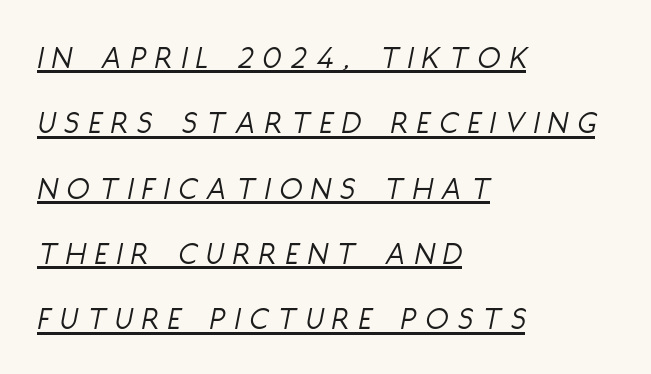
{"italic": "yes", "lean": "right", "slant_degrees": 11, "bold": "no", "weight": "light", "width": "condensed", "stroke_contrast": "low", "x_height": "large", "monospaced": "no", "underline": "yes", "align": "left", "line_spacing": "loose", "line_spacing_ratio": 1.98, "letter_spacing": "wide", "letter_spacing_em": 0.3, "glyph_px": 33}
